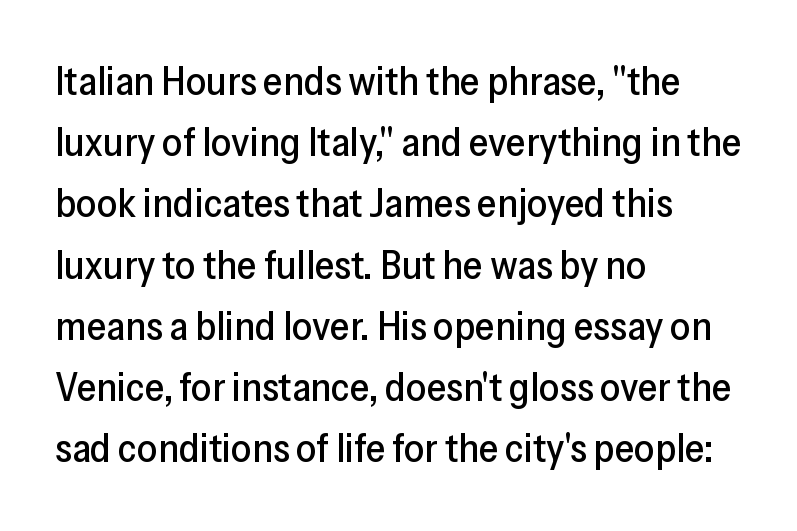
Short note: letters normally spaced. Characters remain perfectly vertical along every line. A normal amount of white space separates one row of letters from the next. A bare baseline throughout the passage. In terms of letterform style, serifs are entirely absent. The rendering uses natural spacing where letterforms have individual widths.
